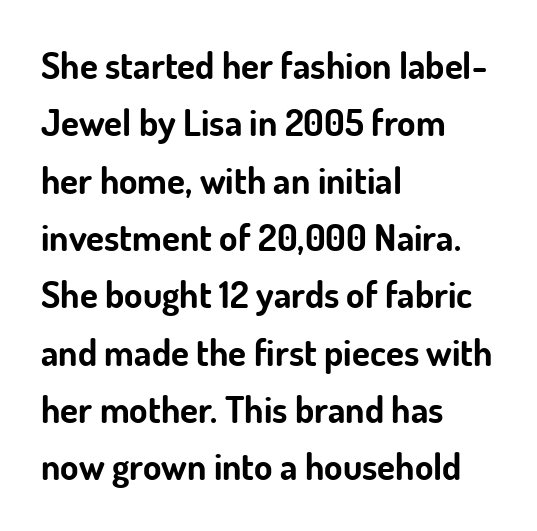
Spacing between characters is what you'd get straight out of the box. The specimen reads as upright at a glance. This is sans-serif lettering, the kind often seen on screens and signage. Visually the block forms a straight wall on the left and a jagged coastline on the right. This sample has the flowing, uneven cadence of proportional lettering. The sample has been set heavy, in full bold.
